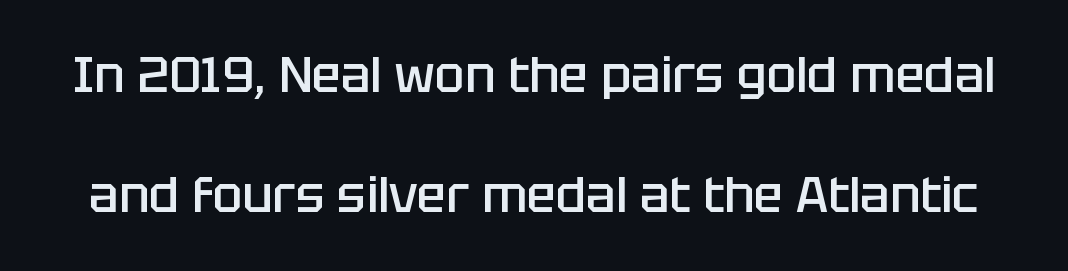
Words appear dense and cohesive because spacing is normal. No feet cap the strokes, marking this as sans-serif type. When letters stand straight like this, we call the style roman or upright. The passage shown is semibold, sitting just below true bold.
